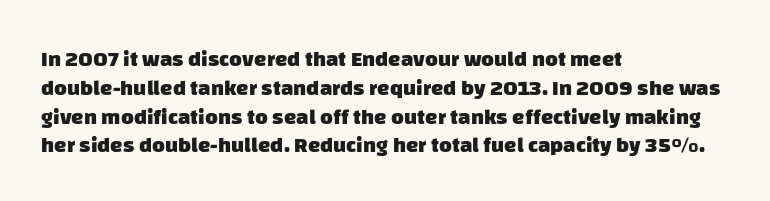
The image shows 22 px bold type; set left-aligned, normal line spacing (1.31x), normal letter spacing, not underlined.
